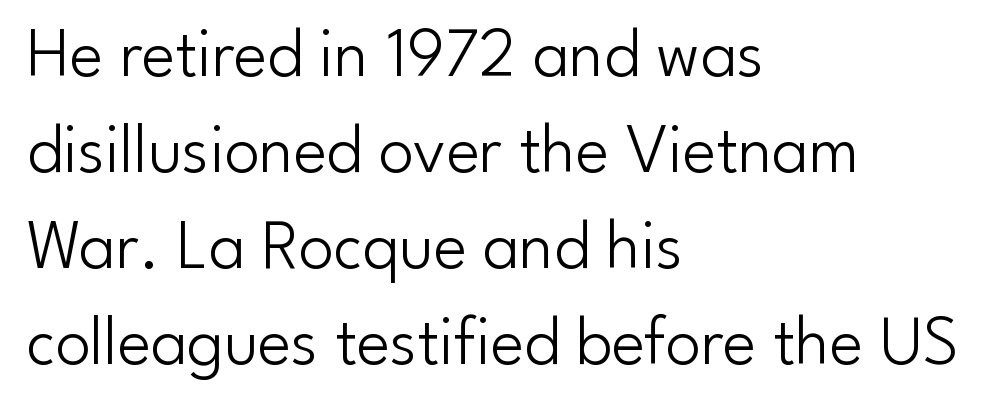
Q: Is the text bold? A: No.
Q: Is the text italic (slanted)? A: No, it is upright.
Q: Is the typeface a serif or a sans-serif typeface? A: Sans-serif.
Q: Is the text underlined? A: No.
Q: How is the paragraph aligned? A: Left-aligned.
Q: Is the spacing between letters normal or unusually wide? A: Normal.
Q: Is the spacing between lines tight, normal or loose? A: Normal.
Q: Width (condensed, normal, or wide)? A: Normal.
Q: Stroke contrast? A: Low.
Q: x-height? A: Small.
Q: Monospaced? A: No.
